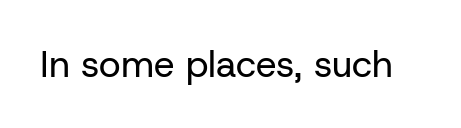
Q: Is the text bold? A: No.
Q: Is the text italic (slanted)? A: No, it is upright.
Q: Is the typeface a serif or a sans-serif typeface? A: Sans-serif.
Q: Is the text underlined? A: No.
Q: Is the spacing between letters normal or unusually wide? A: Normal.
Q: Width (condensed, normal, or wide)? A: Normal.
Q: Stroke contrast? A: Low.
Q: x-height? A: Medium.
Q: Monospaced? A: No.
